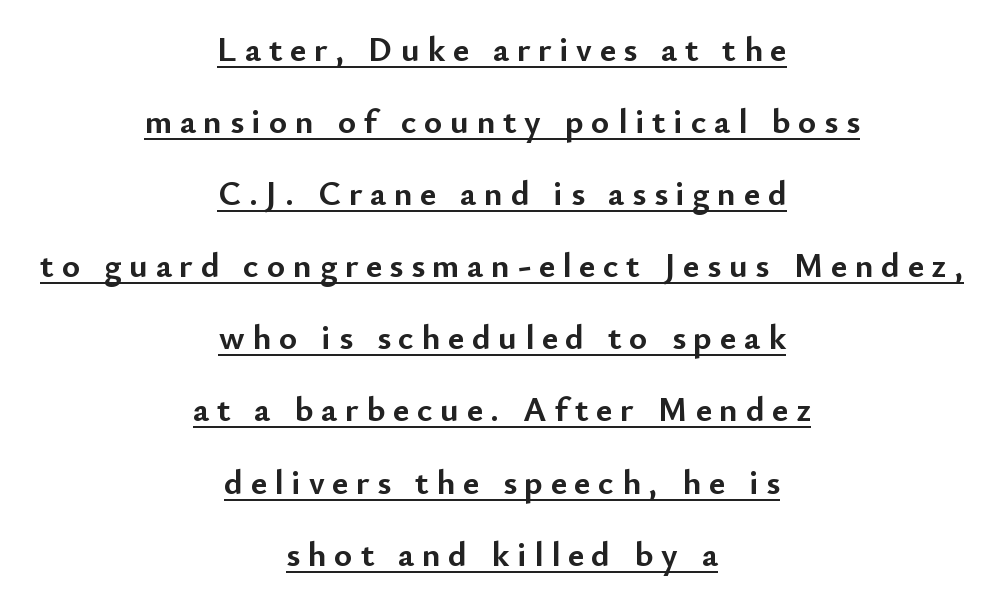
{"serif": "no", "italic": "no", "bold": "yes", "weight": "semibold", "width": "normal", "stroke_contrast": "low", "x_height": "small", "monospaced": "no", "underline": "yes", "align": "center", "line_spacing": "loose", "line_spacing_ratio": 2.06, "letter_spacing": "wide", "letter_spacing_em": 0.22, "glyph_px": 35}
